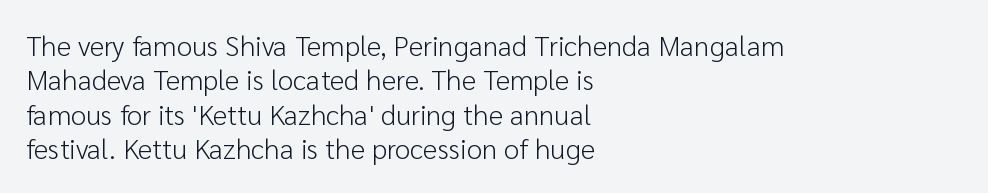
The image shows 28 px light sans-serif type, upright; set left-aligned, line spacing 1.23x, normal letter spacing, not underlined; low stroke contrast and a medium x-height.
